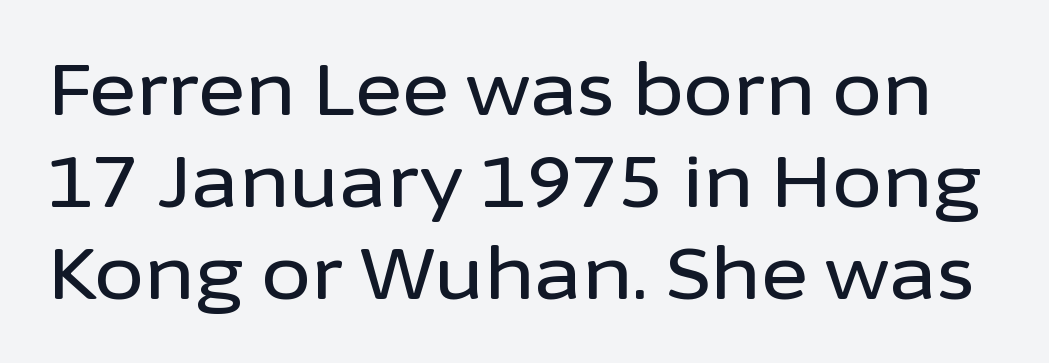
The image shows 72 px sans-serif type, upright; set normal line spacing (1.28x), normal letter spacing, not underlined; low stroke contrast and a medium x-height.
